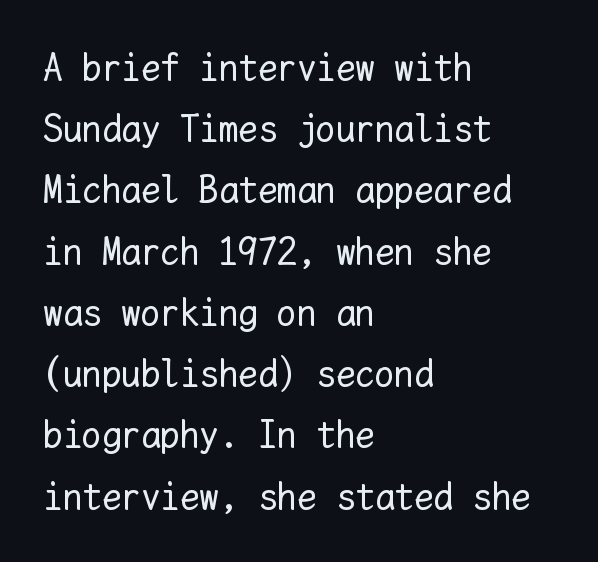
The image shows 39 px regular-weight type, upright, monospaced; set left-aligned, normal line spacing (1.57x), normal letter spacing, not underlined; low stroke contrast and a medium x-height.
